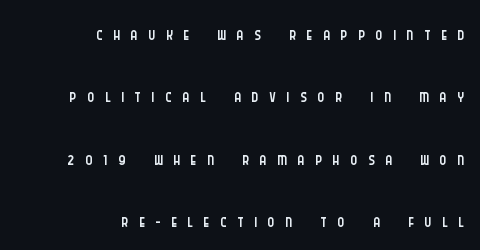
{"italic": "no", "bold": "no", "underline": "no", "align": "right", "line_spacing": "loose", "line_spacing_ratio": 2.4, "letter_spacing": "wide", "letter_spacing_em": 0.41, "glyph_px": 26}
